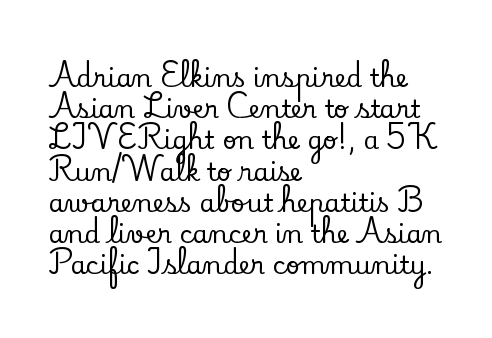
The image shows 25 px text type, upright; set left-aligned, normal line spacing (1.25x), normal letter spacing, not underlined.
